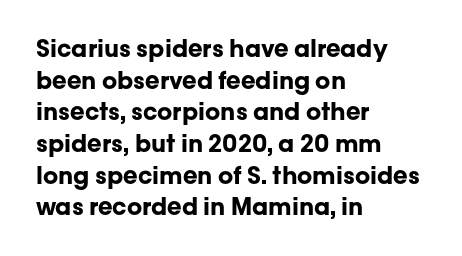
Honestly, the letter spacing is just normal — you wouldn't notice it. One glance says typical: line gaps are just what's usual. These lines stack with their left ends in a neat column. The type sits square on the baseline with zero lean. Descender tails drop into unmarked territory. How heavy is the stroke? Heavy — this is a bold.
